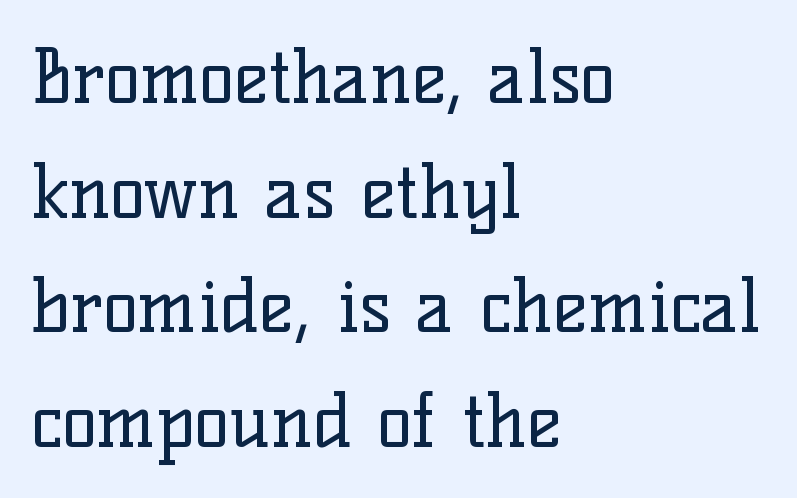
{"serif": "yes", "italic": "no", "bold": "no", "weight": "regular", "width": "normal", "stroke_contrast": "low", "x_height": "medium", "monospaced": "no", "underline": "no", "align": "left", "line_spacing": "normal", "line_spacing_ratio": 1.55, "letter_spacing": "normal", "letter_spacing_em": 0.0, "glyph_px": 74}
